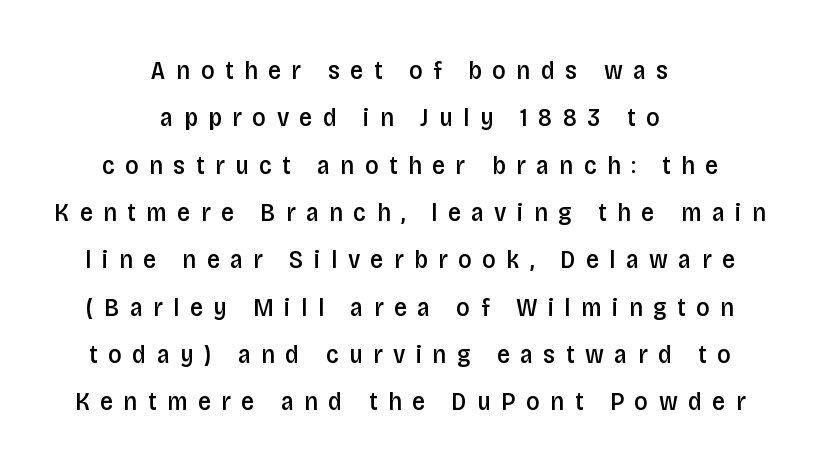
The axis of the letterforms is exactly vertical. Descenders hang freely into open space. The passage shown is semibold, sitting just below true bold. Between one letter and the next there's a generous, obvious gap. Short and long lines alike share a common midpoint.
